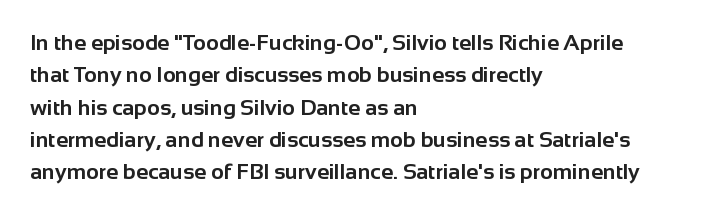
{"italic": "no", "bold": "yes", "underline": "no", "align": "left", "line_spacing": "normal", "line_spacing_ratio": 1.47, "letter_spacing": "normal", "letter_spacing_em": 0.0, "glyph_px": 22}
